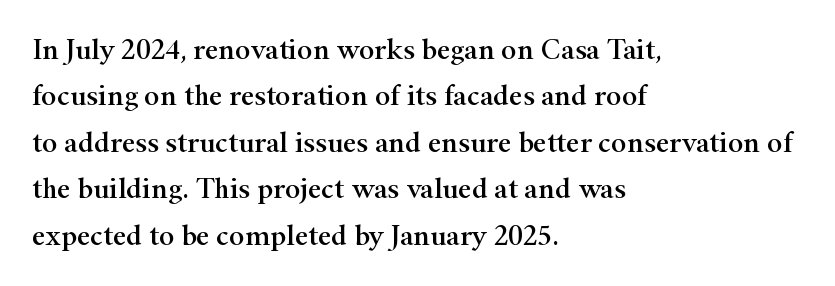
The image shows 29 px wide serif type, upright; set left-aligned, normal line spacing (1.6x), normal letter spacing, not underlined; high stroke contrast and a small x-height.
